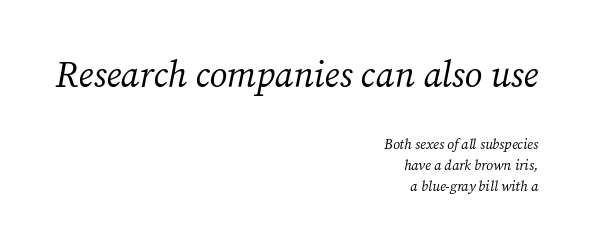
{"serif": "yes", "italic": "yes", "lean": "right", "slant_degrees": 12, "bold": "no", "weight": "regular", "width": "normal", "stroke_contrast": "medium", "x_height": "medium", "monospaced": "no", "underline": "no", "align": "right", "line_spacing": "normal", "line_spacing_ratio": 1.5, "letter_spacing": "normal", "letter_spacing_em": 0.0, "larger_block": "first", "size_ratio": 2.57, "glyph_px": 36}
